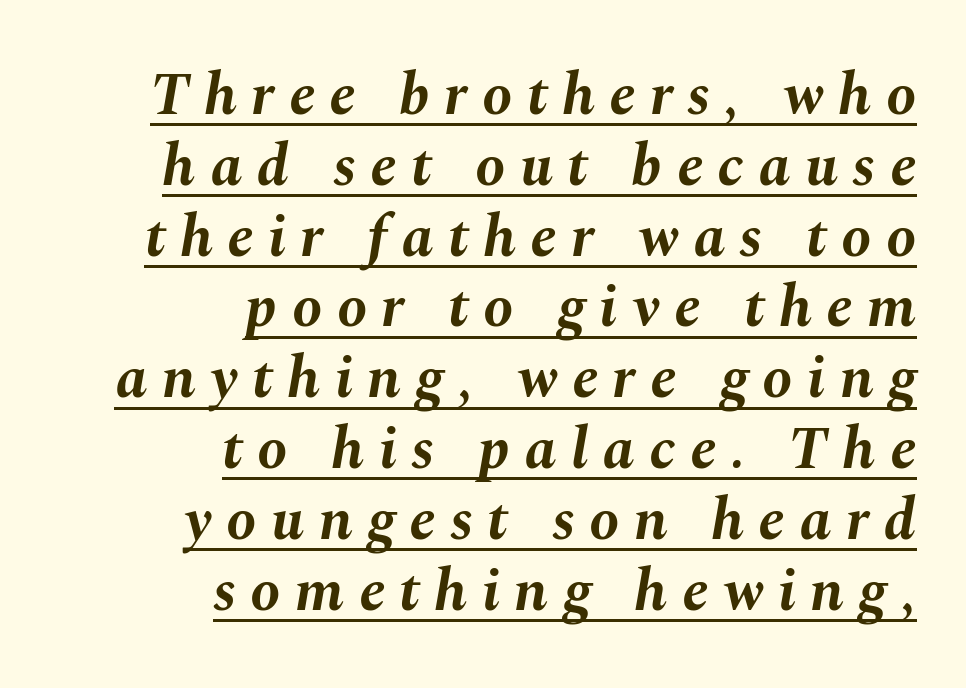
Q: Is the text bold? A: Yes.
Q: Is the text italic (slanted)? A: Yes, it leans right by about 10 degrees.
Q: Is the text underlined? A: Yes.
Q: How is the paragraph aligned? A: Right-aligned.
Q: Is the spacing between letters normal or unusually wide? A: Unusually wide.
Q: Width (condensed, normal, or wide)? A: Normal.
Q: Stroke contrast? A: Medium.
Q: x-height? A: Medium.
Q: Monospaced? A: No.
